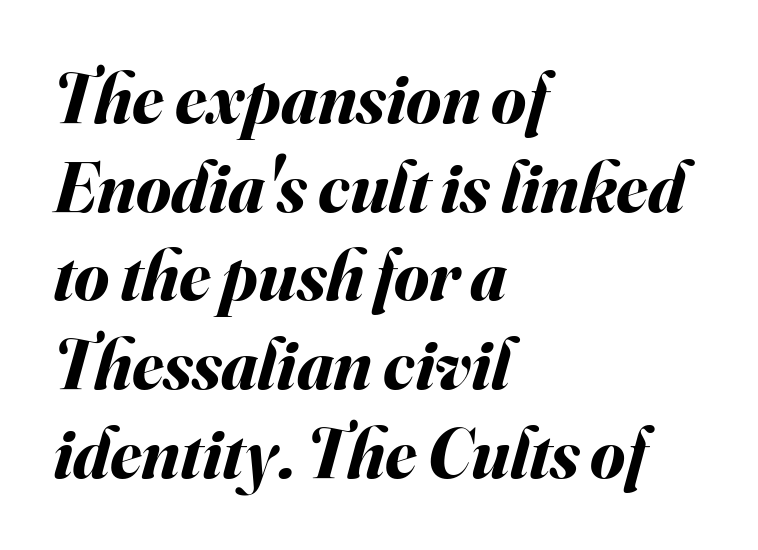
{"italic": "yes", "lean": "right", "slant_degrees": 16, "bold": "yes", "weight": "bold", "width": "normal", "stroke_contrast": "medium", "x_height": "small", "monospaced": "no", "underline": "no", "align": "left", "line_spacing": "normal", "line_spacing_ratio": 1.25, "letter_spacing": "normal", "letter_spacing_em": 0.0, "glyph_px": 71}
